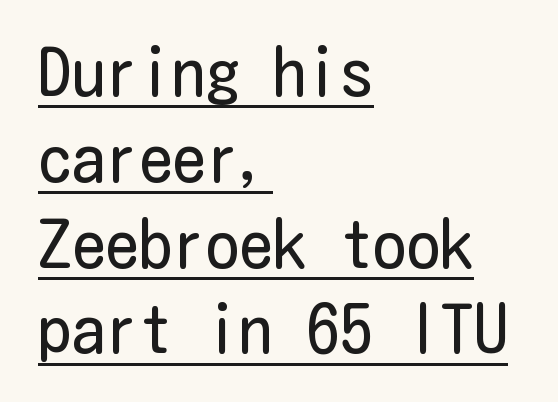
{"serif": "no", "italic": "no", "bold": "no", "weight": "regular", "width": "condensed", "stroke_contrast": "low", "x_height": "medium", "underline": "yes", "align": "left", "line_spacing": "normal", "line_spacing_ratio": 1.28, "letter_spacing": "normal", "letter_spacing_em": 0.0, "glyph_px": 67}
